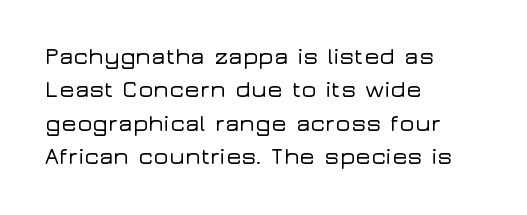
{"italic": "no", "underline": "no", "align": "left", "line_spacing": "normal", "line_spacing_ratio": 1.45, "letter_spacing": "normal", "letter_spacing_em": 0.0, "glyph_px": 23}
